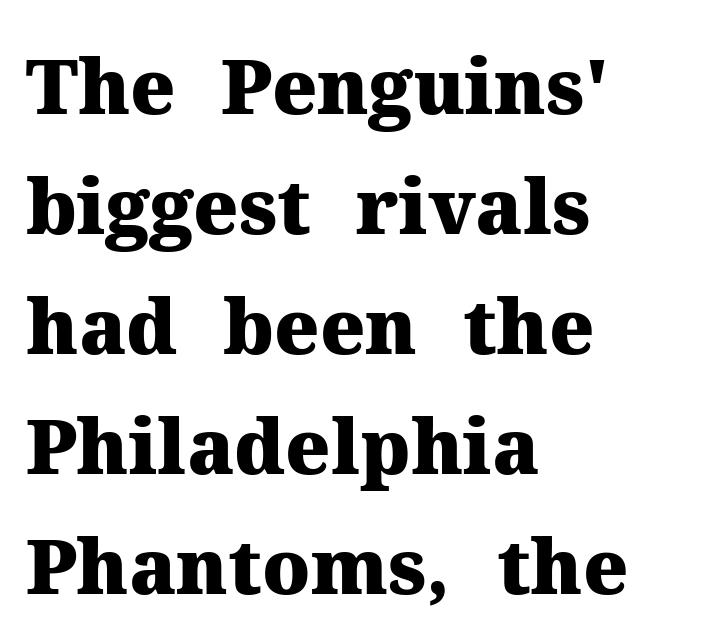
The image shows 76 px heavy serif type, upright; set left-aligned, normal line spacing (1.58x), normal letter spacing, not underlined; medium stroke contrast and a medium x-height.
